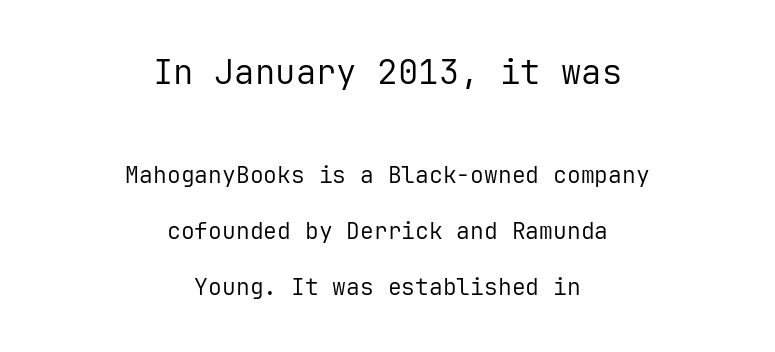
{"serif": "no", "italic": "no", "bold": "no", "weight": "regular", "width": "normal", "stroke_contrast": "low", "x_height": "medium", "monospaced": "yes", "underline": "no", "align": "center", "line_spacing": "loose", "line_spacing_ratio": 2.44, "letter_spacing": "normal", "letter_spacing_em": 0.0, "larger_block": "first", "size_ratio": 1.48, "glyph_px": 34}
